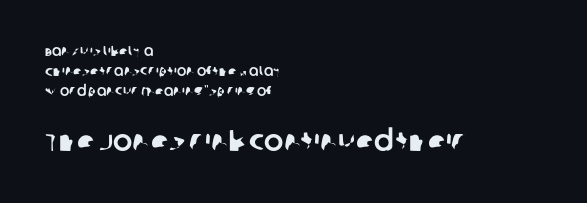
{"serif": "no", "width": "normal", "stroke_contrast": "low", "x_height": "large", "monospaced": "no", "underline": "no", "align": "left", "line_spacing": "normal", "line_spacing_ratio": 1.42, "letter_spacing": "normal", "letter_spacing_em": 0.0, "larger_block": "second", "size_ratio": 2.07, "glyph_px": 29}
